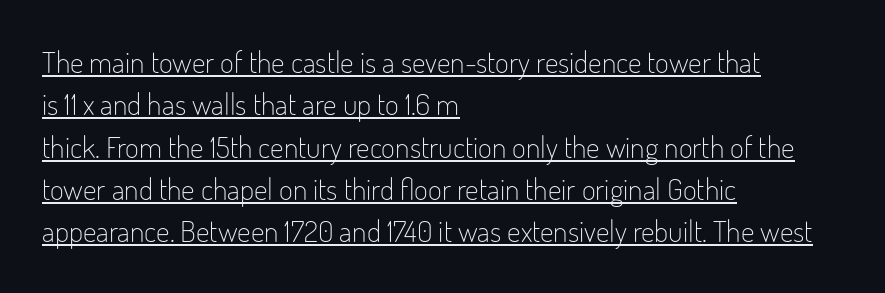
{"serif": "no", "italic": "no", "bold": "no", "weight": "light", "width": "condensed", "stroke_contrast": "low", "x_height": "small", "monospaced": "no", "underline": "yes", "align": "left", "line_spacing": "normal", "line_spacing_ratio": 1.41, "letter_spacing": "normal", "letter_spacing_em": 0.0, "glyph_px": 30}
